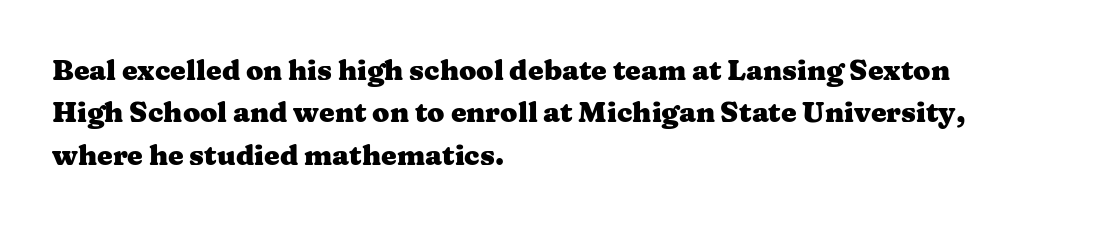
The image shows 28 px heavy, wide serif type, upright; set left-aligned, normal line spacing (1.51x), normal letter spacing, not underlined; medium stroke contrast and a medium x-height.
